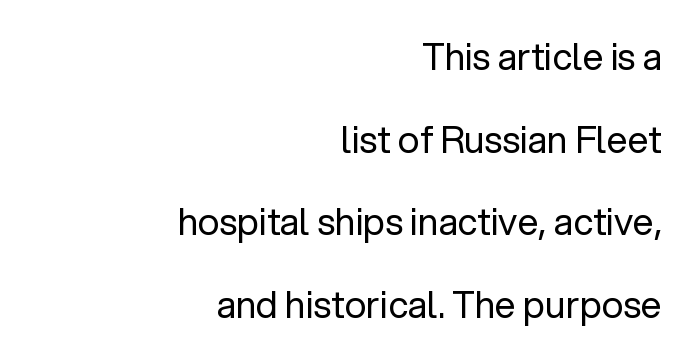
Q: Is the text bold? A: No.
Q: Is the text italic (slanted)? A: No, it is upright.
Q: Is the typeface a serif or a sans-serif typeface? A: Sans-serif.
Q: Is the text underlined? A: No.
Q: How is the paragraph aligned? A: Right-aligned.
Q: Is the spacing between letters normal or unusually wide? A: Normal.
Q: Is the spacing between lines tight, normal or loose? A: Loose.
Q: Width (condensed, normal, or wide)? A: Normal.
Q: Stroke contrast? A: Low.
Q: x-height? A: Medium.
Q: Monospaced? A: No.
